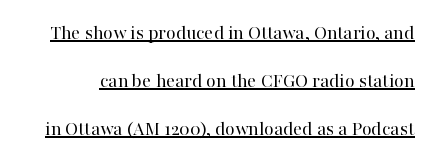
Q: Is the text bold? A: No.
Q: Is the text italic (slanted)? A: No, it is upright.
Q: Is the text underlined? A: Yes.
Q: Is the spacing between letters normal or unusually wide? A: Normal.
Q: Is the spacing between lines tight, normal or loose? A: Loose.
